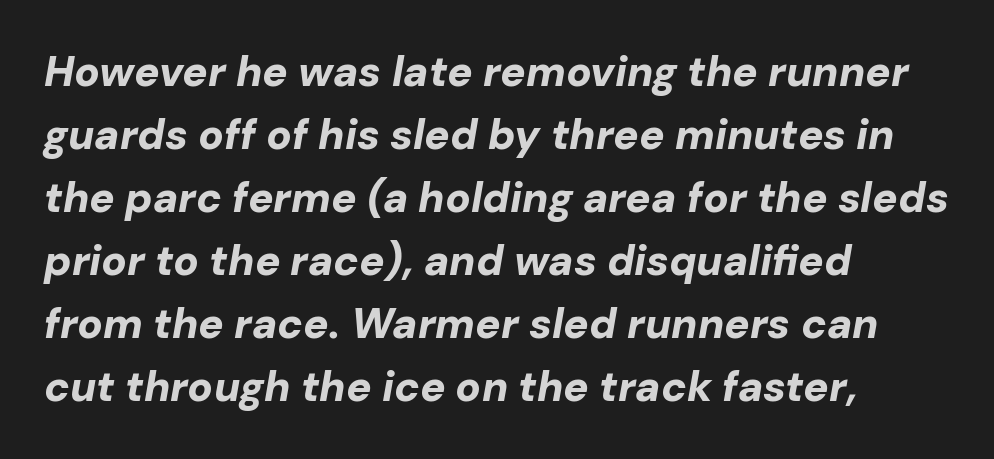
Q: Is the text bold? A: Yes.
Q: Is the text italic (slanted)? A: Yes, it leans right by about 10 degrees.
Q: Is the text underlined? A: No.
Q: How is the paragraph aligned? A: Left-aligned.
Q: Is the spacing between letters normal or unusually wide? A: Normal.
Q: Is the spacing between lines tight, normal or loose? A: Normal.
Q: Width (condensed, normal, or wide)? A: Normal.
Q: Stroke contrast? A: Low.
Q: x-height? A: Medium.
Q: Monospaced? A: No.
